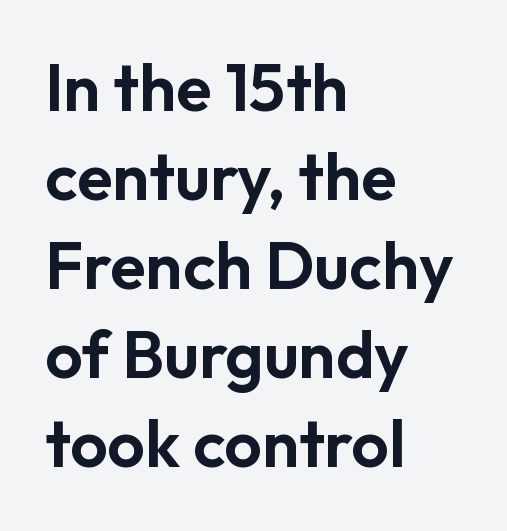
Q: Is the text italic (slanted)? A: No, it is upright.
Q: Is the typeface a serif or a sans-serif typeface? A: Sans-serif.
Q: Is the text underlined? A: No.
Q: How is the paragraph aligned? A: Left-aligned.
Q: Is the spacing between letters normal or unusually wide? A: Normal.
Q: Is the spacing between lines tight, normal or loose? A: Normal.
Q: Width (condensed, normal, or wide)? A: Normal.
Q: Stroke contrast? A: Low.
Q: x-height? A: Medium.
Q: Monospaced? A: No.
